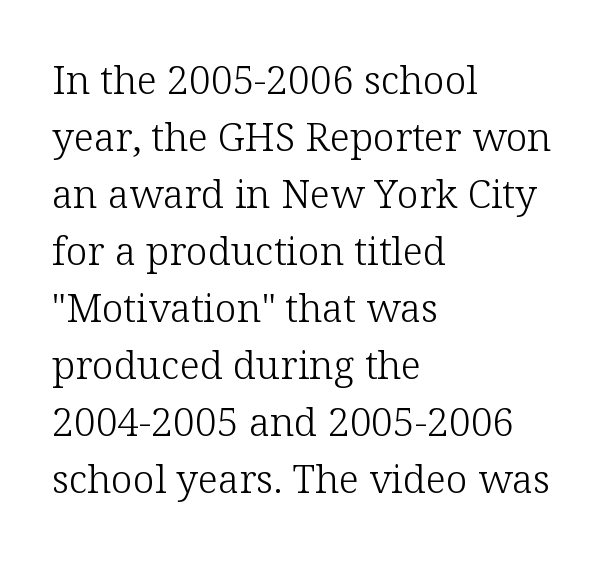
Q: Is the text bold? A: No.
Q: Is the text italic (slanted)? A: No, it is upright.
Q: Is the typeface a serif or a sans-serif typeface? A: Serif.
Q: Is the text underlined? A: No.
Q: How is the paragraph aligned? A: Left-aligned.
Q: Is the spacing between letters normal or unusually wide? A: Normal.
Q: Is the spacing between lines tight, normal or loose? A: Normal.
Q: Width (condensed, normal, or wide)? A: Normal.
Q: Stroke contrast? A: Low.
Q: x-height? A: Medium.
Q: Monospaced? A: No.
